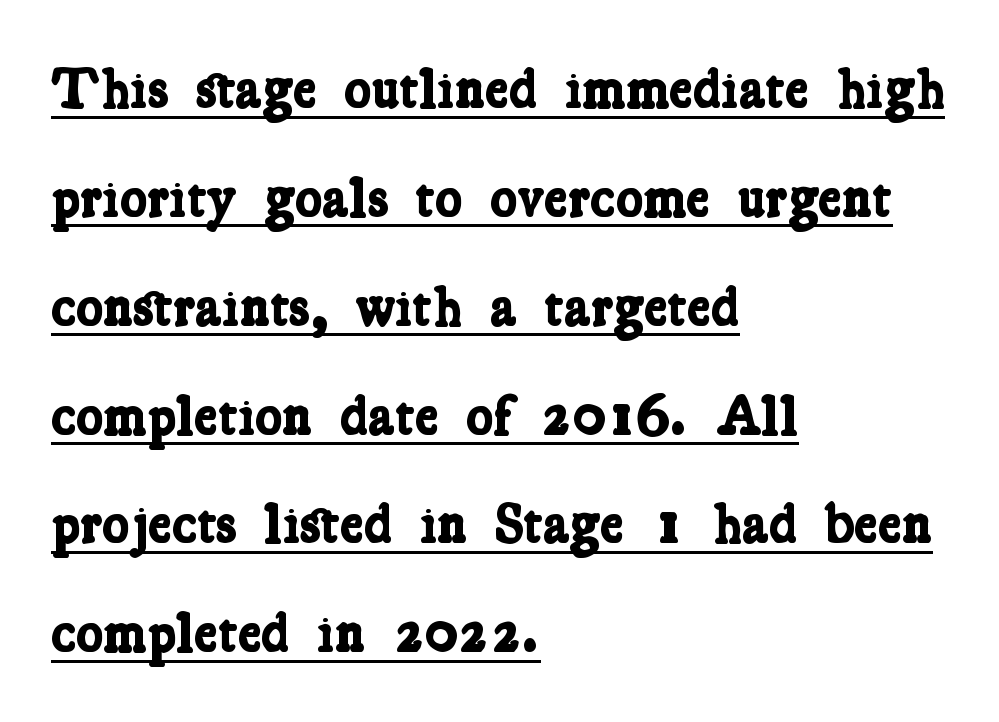
{"serif": "yes", "bold": "yes", "weight": "bold", "width": "condensed", "stroke_contrast": "low", "x_height": "medium", "monospaced": "no", "underline": "yes", "align": "left", "line_spacing": "loose", "line_spacing_ratio": 1.91, "letter_spacing": "normal", "letter_spacing_em": 0.0, "glyph_px": 57}
